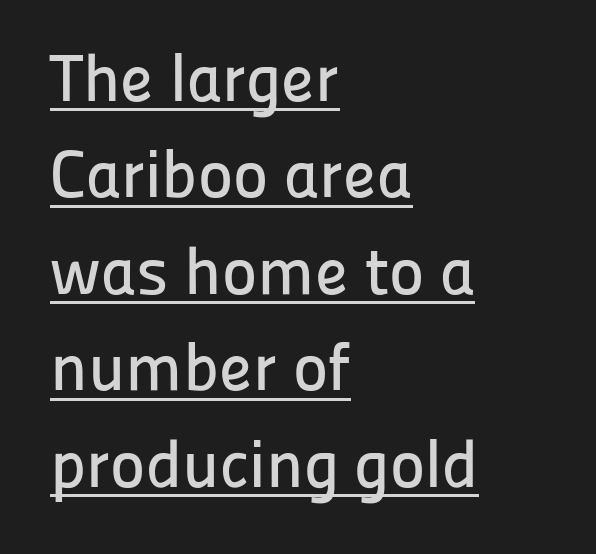
{"serif": "no", "italic": "no", "width": "normal", "stroke_contrast": "low", "x_height": "medium", "monospaced": "no", "underline": "yes", "align": "left", "line_spacing": "normal", "line_spacing_ratio": 1.44, "letter_spacing": "normal", "letter_spacing_em": 0.0, "glyph_px": 67}
